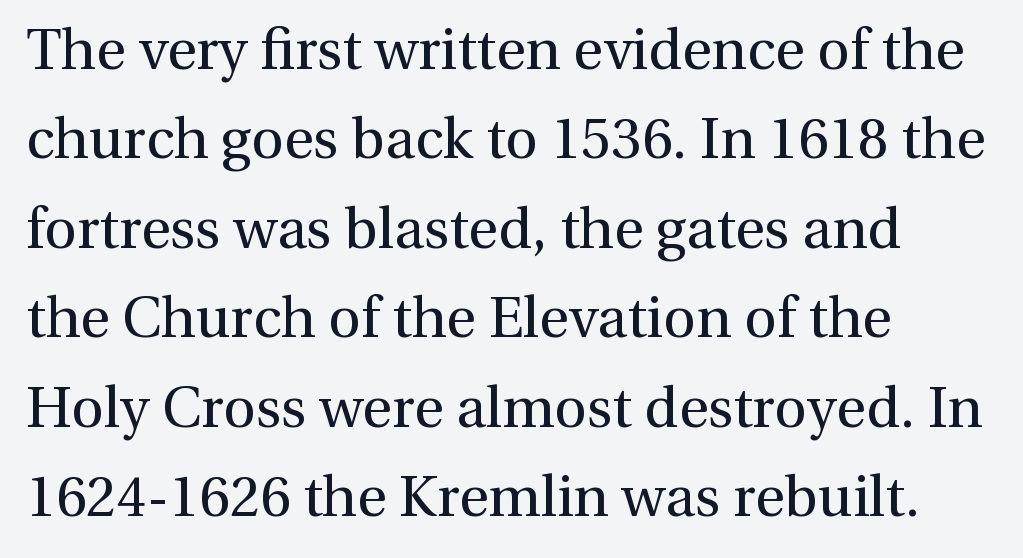
The leading is moderate, giving the passage an even texture. The text block is weighted toward the left margin, trailing off unevenly rightward. Between one letter and the next there's only the usual sliver of space. This sample uses an upright cut, with every glyph sitting square on the baseline. Nothing heavy about these letters — not bold at all.
